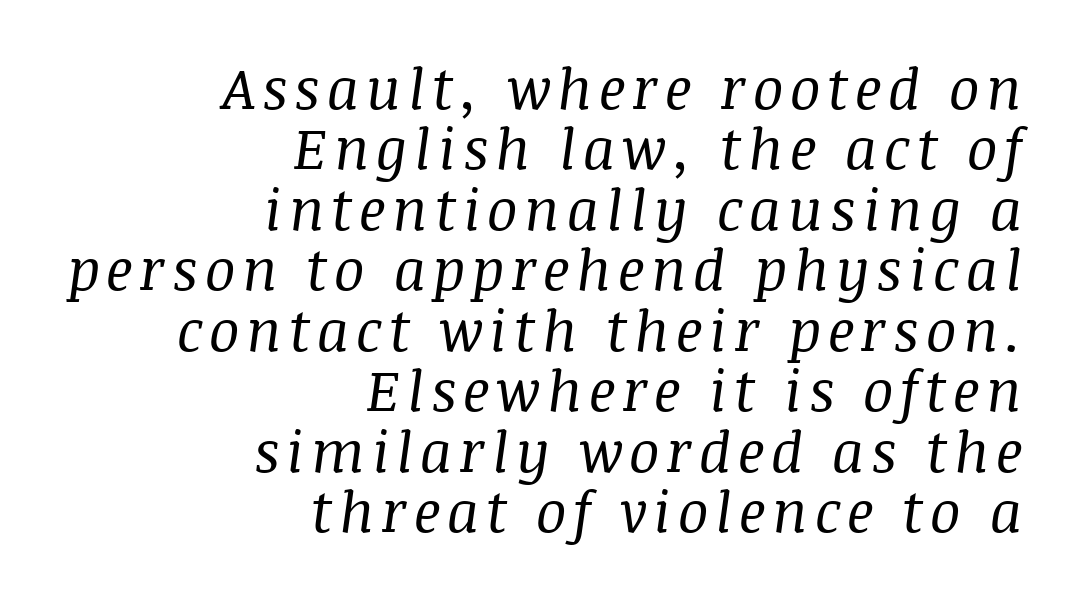
{"serif": "yes", "italic": "yes", "lean": "right", "slant_degrees": 8, "bold": "no", "weight": "regular", "width": "normal", "stroke_contrast": "medium", "x_height": "large", "monospaced": "no", "underline": "no", "align": "right", "line_spacing": "tight", "line_spacing_ratio": 1.06, "glyph_px": 57}
